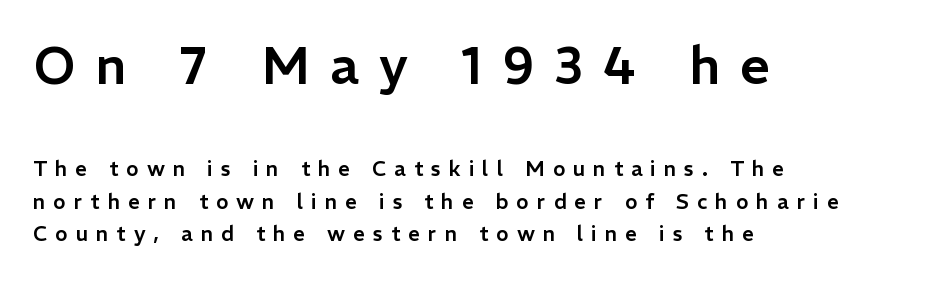
{"serif": "no", "italic": "no", "width": "normal", "stroke_contrast": "low", "x_height": "medium", "monospaced": "no", "underline": "no", "align": "left", "line_spacing": "normal", "line_spacing_ratio": 1.55, "letter_spacing": "wide", "letter_spacing_em": 0.38, "larger_block": "first", "size_ratio": 2.48, "glyph_px": 52}
